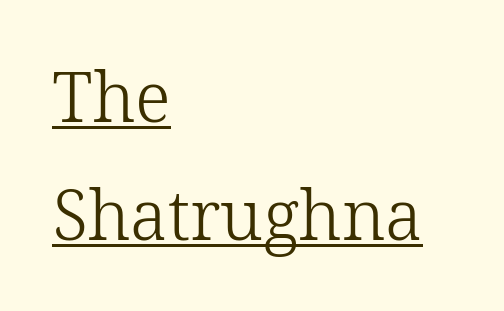
Q: Is the text bold? A: No.
Q: Is the text italic (slanted)? A: No, it is upright.
Q: Is the typeface a serif or a sans-serif typeface? A: Serif.
Q: Is the text underlined? A: Yes.
Q: How is the paragraph aligned? A: Left-aligned.
Q: Is the spacing between letters normal or unusually wide? A: Normal.
Q: Width (condensed, normal, or wide)? A: Normal.
Q: Stroke contrast? A: Low.
Q: x-height? A: Medium.
Q: Monospaced? A: No.
